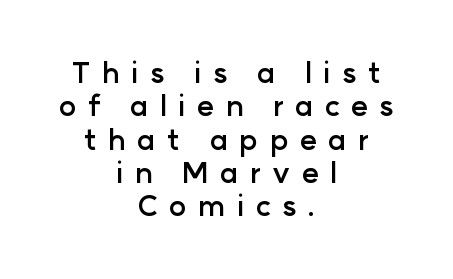
The type sits square on the baseline with zero lean. The paragraph has two soft edges and a firm central axis. Varying glyph widths throughout — classic text-font behaviour. Words float on clear page, feet unadorned. Vertical spacing — tight.
